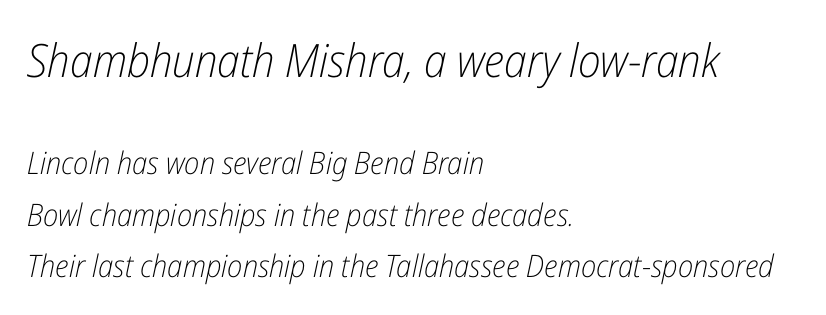
The image shows 46 px light, condensed type, italic (leaning right); set left-aligned, normal line spacing (1.66x), normal letter spacing, not underlined; the first (top) block is 1.48x larger; low stroke contrast and a medium x-height.
